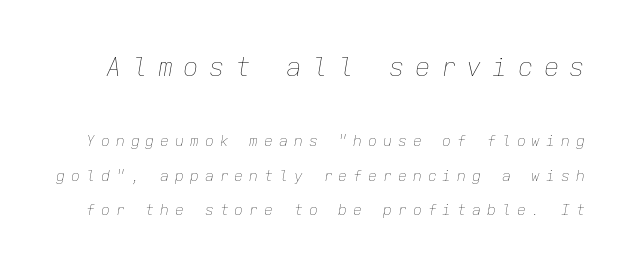
Someone cranked the tracking dial way up on this one. No chunkiness to these letters — they're not bold. Of the two passages, the one on top uses the larger point size. Underline: absent. The passage shown leans; its letterforms are oblique. These lines stand farther apart than default settings would place them.
